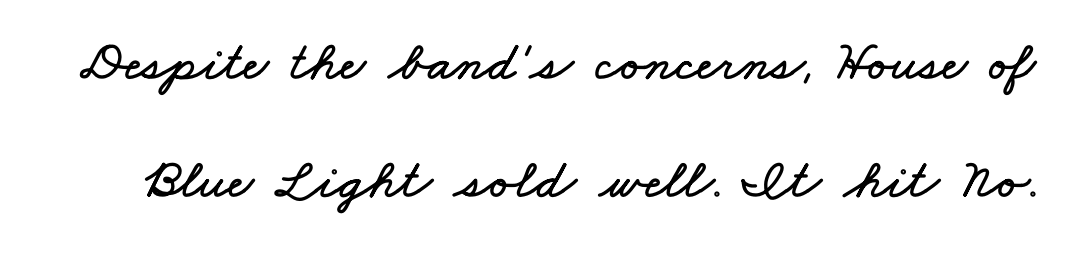
The image shows 56 px wide type; set loose line spacing (2.1x), normal letter spacing, not underlined; low stroke contrast and a small x-height.
